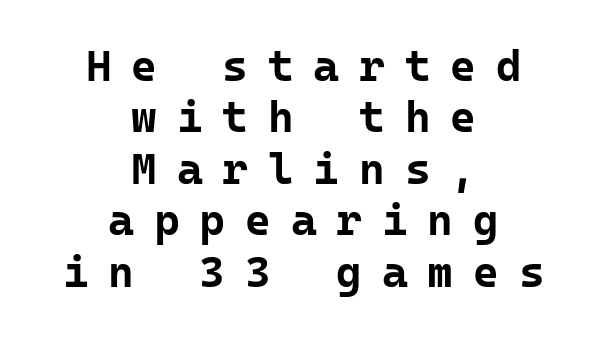
Q: Is the text bold? A: Yes.
Q: Is the text italic (slanted)? A: No, it is upright.
Q: Is the typeface a serif or a sans-serif typeface? A: Sans-serif.
Q: Is the text underlined? A: No.
Q: How is the paragraph aligned? A: Centered.
Q: Is the spacing between letters normal or unusually wide? A: Unusually wide.
Q: Width (condensed, normal, or wide)? A: Normal.
Q: Stroke contrast? A: Low.
Q: x-height? A: Medium.
Q: Monospaced? A: Yes.
